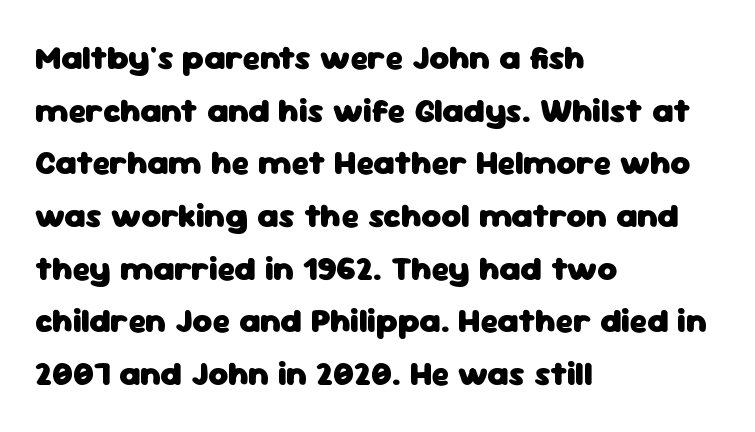
Q: Is the text bold? A: Yes.
Q: Is the text italic (slanted)? A: No, it is upright.
Q: Is the typeface a serif or a sans-serif typeface? A: Sans-serif.
Q: Is the text underlined? A: No.
Q: How is the paragraph aligned? A: Left-aligned.
Q: Is the spacing between letters normal or unusually wide? A: Normal.
Q: Is the spacing between lines tight, normal or loose? A: Normal.
Q: Width (condensed, normal, or wide)? A: Normal.
Q: Stroke contrast? A: Low.
Q: x-height? A: Medium.
Q: Monospaced? A: No.
